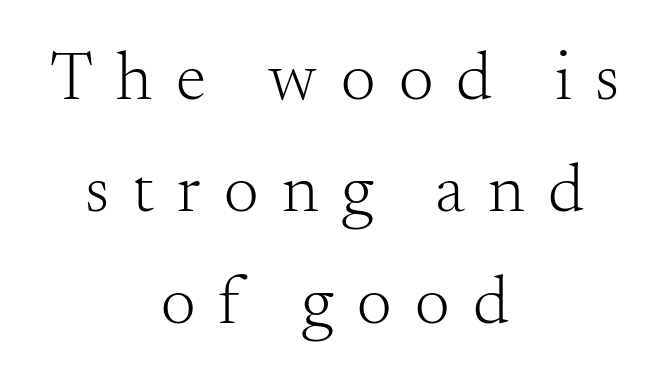
Q: Is the text bold? A: No.
Q: Is the text italic (slanted)? A: No, it is upright.
Q: Is the typeface a serif or a sans-serif typeface? A: Serif.
Q: Is the text underlined? A: No.
Q: How is the paragraph aligned? A: Centered.
Q: Is the spacing between letters normal or unusually wide? A: Unusually wide.
Q: Is the spacing between lines tight, normal or loose? A: Normal.
Q: Width (condensed, normal, or wide)? A: Normal.
Q: Stroke contrast? A: Medium.
Q: x-height? A: Small.
Q: Monospaced? A: No.
